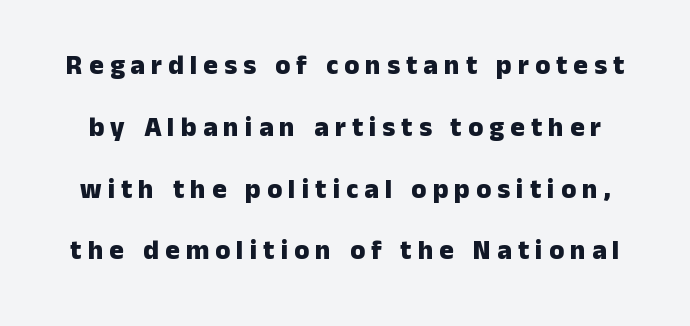
Q: Is the text bold? A: Yes.
Q: Is the text italic (slanted)? A: No, it is upright.
Q: Is the text underlined? A: No.
Q: Is the spacing between letters normal or unusually wide? A: Unusually wide.
Q: Is the spacing between lines tight, normal or loose? A: Loose.
